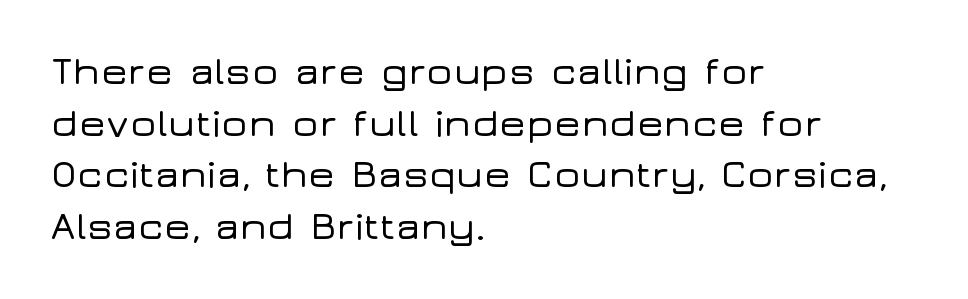
The image shows 40 px wide sans-serif type, upright; set left-aligned, normal line spacing (1.29x), normal letter spacing, not underlined; low stroke contrast and a medium x-height.
